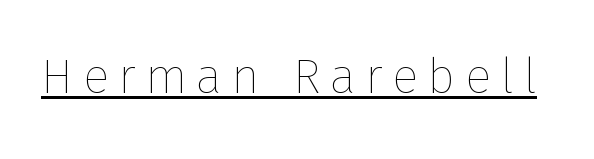
Is this a heavy cut? Hardly; it is regular or lighter. The typography opts for an upright posture over an oblique one. A typesetter would call this proportional, since set widths differ per character. Caption: lettering with a line underneath.
